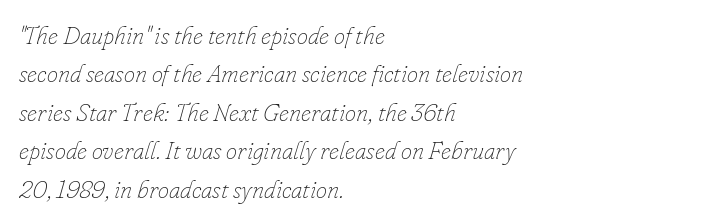
Q: Is the text bold? A: No.
Q: Is the text italic (slanted)? A: Yes, it leans right by about 16 degrees.
Q: Is the text underlined? A: No.
Q: How is the paragraph aligned? A: Left-aligned.
Q: Is the spacing between letters normal or unusually wide? A: Normal.
Q: Is the spacing between lines tight, normal or loose? A: Normal.
